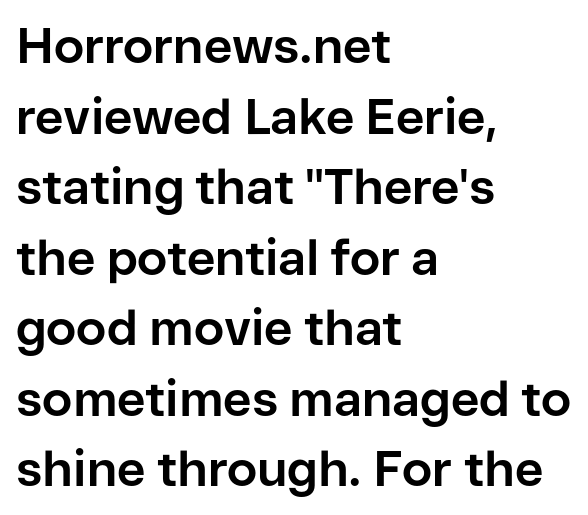
{"serif": "no", "italic": "no", "bold": "yes", "weight": "bold", "width": "normal", "stroke_contrast": "low", "x_height": "medium", "monospaced": "no", "underline": "no", "align": "left", "line_spacing": "normal", "line_spacing_ratio": 1.44, "letter_spacing": "normal", "letter_spacing_em": 0.0, "glyph_px": 49}
